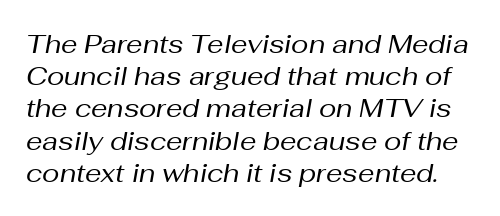
Compared with a typical body face, this is equally light or lighter still. Standard letterfit; no display-style spreading of the glyphs. The baseline area is clear. The specimen reads as italic at a glance.
